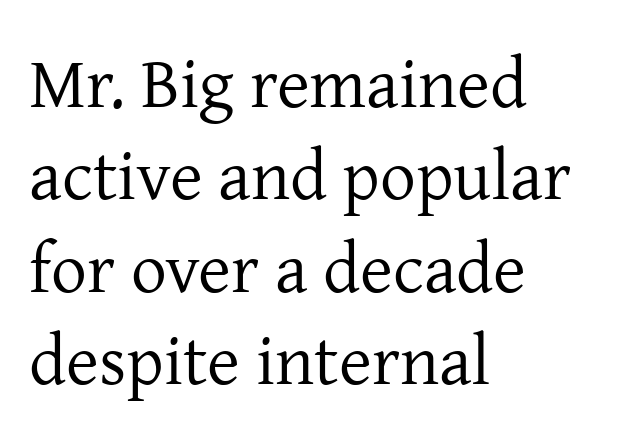
Q: Is the text bold? A: No.
Q: Is the text italic (slanted)? A: No, it is upright.
Q: Is the typeface a serif or a sans-serif typeface? A: Serif.
Q: Is the text underlined? A: No.
Q: How is the paragraph aligned? A: Left-aligned.
Q: Is the spacing between letters normal or unusually wide? A: Normal.
Q: Is the spacing between lines tight, normal or loose? A: Normal.
Q: Width (condensed, normal, or wide)? A: Normal.
Q: Stroke contrast? A: Low.
Q: x-height? A: Medium.
Q: Monospaced? A: No.
